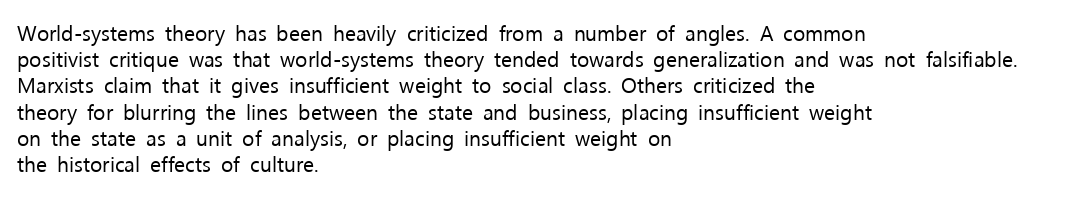
Does extra space separate the letters? No, they use regular spacing. Layout note: lines flush left. The area under the type is left untouched. This reads as an unemphasized weight, regular at the heaviest. This is roman type, the default non-slanted kind. Vertical spacing — default.
